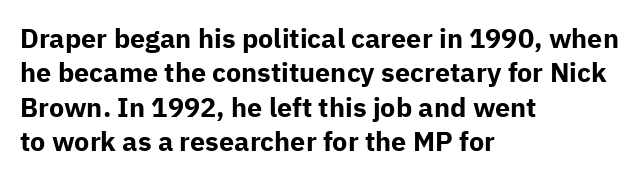
{"italic": "no", "bold": "yes", "underline": "no", "align": "left", "line_spacing": "normal", "line_spacing_ratio": 1.27, "letter_spacing": "normal", "letter_spacing_em": 0.0, "glyph_px": 27}
